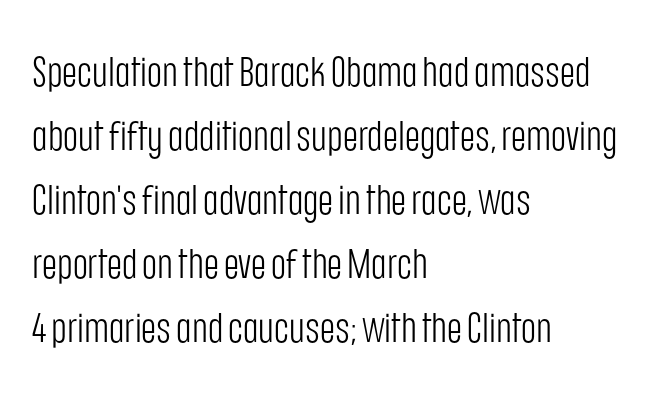
The image shows 41 px light, condensed sans-serif type, upright; set left-aligned, normal line spacing (1.56x), normal letter spacing, not underlined; low stroke contrast and a large x-height.
